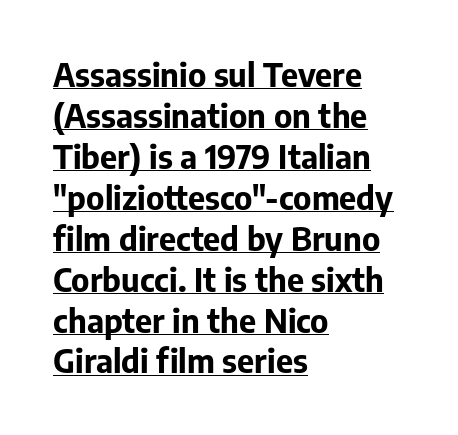
The image shows 33 px bold sans-serif type, upright; set left-aligned, line spacing 1.24x, normal letter spacing, underlined; low stroke contrast and a medium x-height.
